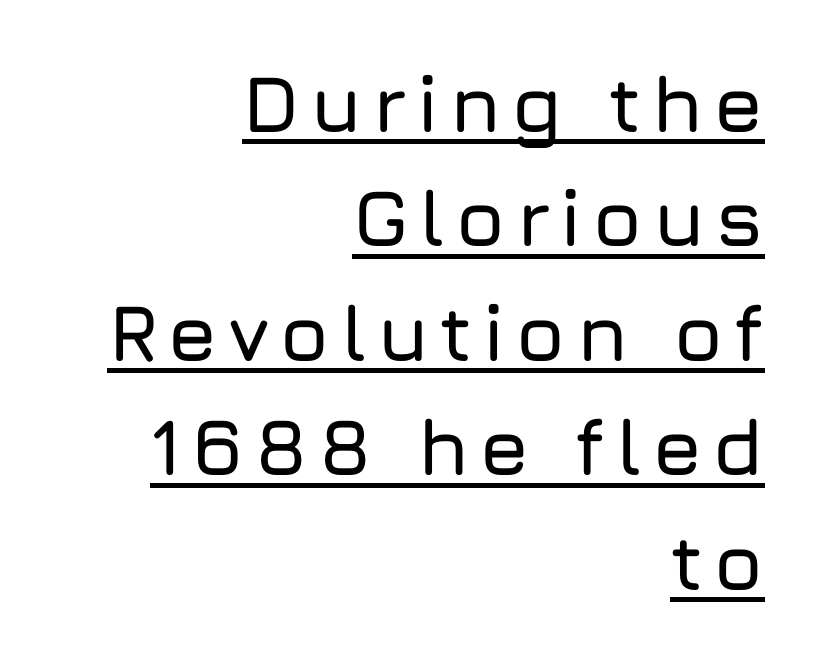
The image shows 80 px sans-serif type, upright; set right-aligned, normal line spacing (1.43x), underlined; low stroke contrast and a medium x-height.
